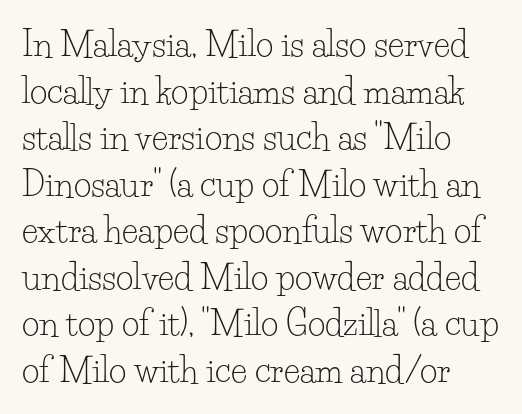
{"serif": "yes", "italic": "no", "bold": "no", "weight": "light", "width": "normal", "stroke_contrast": "low", "x_height": "small", "monospaced": "no", "underline": "no", "align": "left", "line_spacing": "normal", "line_spacing_ratio": 1.37, "letter_spacing": "normal", "letter_spacing_em": 0.0, "glyph_px": 34}
